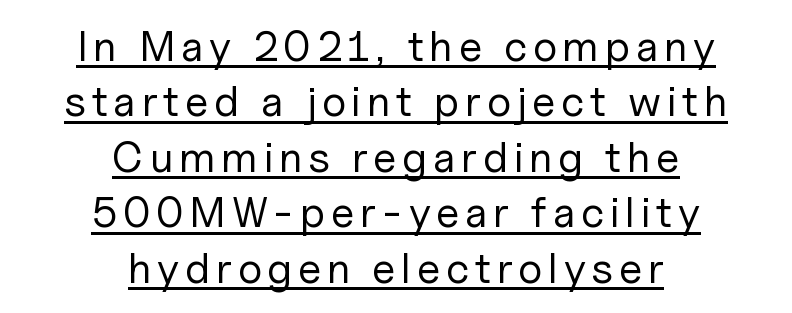
The image shows 43 px regular-weight sans-serif type, upright; set centered, normal line spacing (1.29x), underlined; low stroke contrast and a medium x-height.
